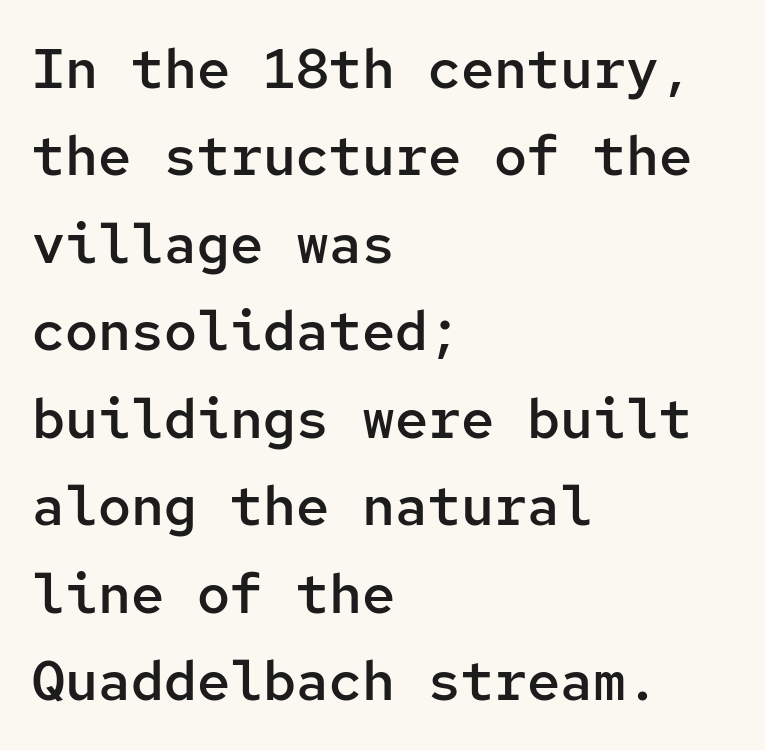
The image shows 55 px semibold sans-serif type, upright, monospaced; set left-aligned, normal line spacing (1.59x), normal letter spacing, not underlined; low stroke contrast and a medium x-height.
